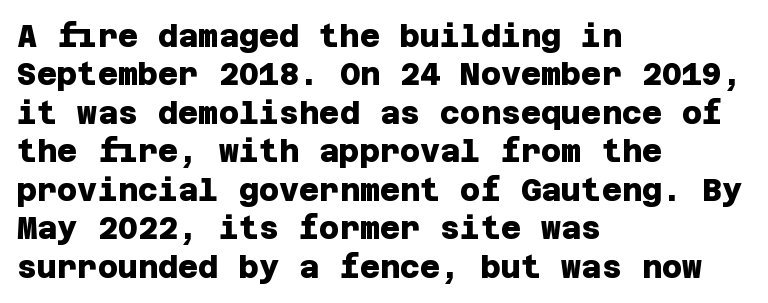
{"serif": "no", "bold": "yes", "weight": "heavy", "width": "normal", "stroke_contrast": "low", "x_height": "large", "underline": "no", "align": "left", "line_spacing_ratio": 1.24, "letter_spacing": "normal", "letter_spacing_em": 0.0, "glyph_px": 31}
